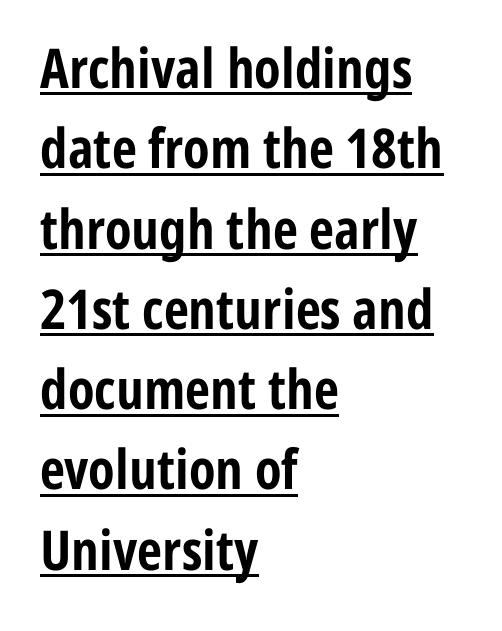
{"serif": "no", "italic": "no", "bold": "yes", "weight": "bold", "width": "condensed", "stroke_contrast": "low", "x_height": "medium", "monospaced": "no", "underline": "yes", "align": "left", "line_spacing": "normal", "line_spacing_ratio": 1.46, "letter_spacing": "normal", "letter_spacing_em": 0.0, "glyph_px": 55}
